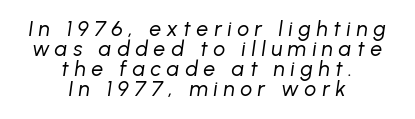
{"italic": "yes", "lean": "right", "slant_degrees": 8, "bold": "no", "underline": "no", "align": "center", "line_spacing": "tight", "line_spacing_ratio": 0.96, "letter_spacing": "wide", "letter_spacing_em": 0.27, "glyph_px": 21}
